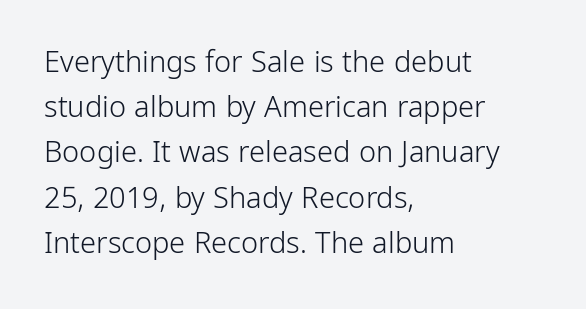
Unlike italic type, these characters show no tilt at all. Stroke mass is kept to a normal reading level or below. The letters advance in unequal steps, a hallmark of proportional type. A bare baseline throughout the passage.
